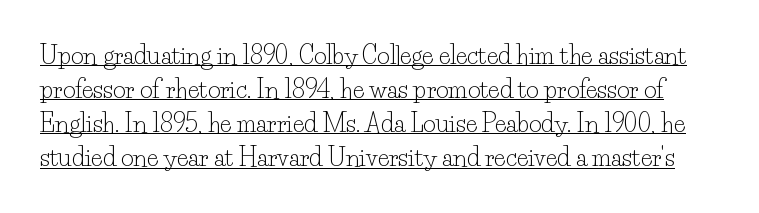
The image shows 24 px text type, upright; set normal line spacing (1.42x), normal letter spacing, underlined.
